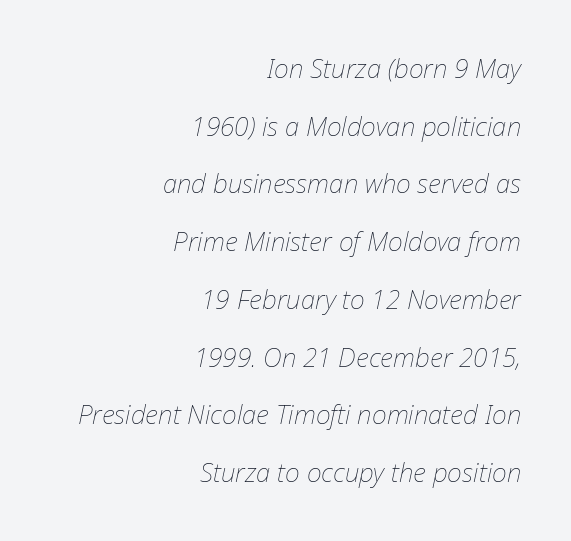
{"italic": "yes", "lean": "right", "slant_degrees": 12, "bold": "no", "underline": "no", "align": "right", "line_spacing": "loose", "line_spacing_ratio": 2.22, "letter_spacing": "normal", "letter_spacing_em": 0.0, "glyph_px": 26}
